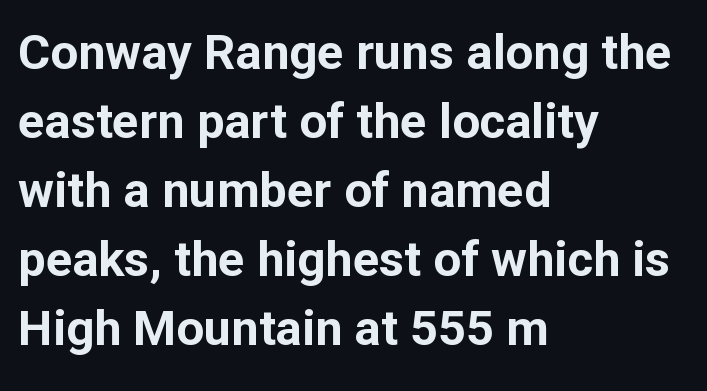
{"serif": "no", "italic": "no", "bold": "yes", "weight": "bold", "width": "normal", "stroke_contrast": "low", "x_height": "medium", "monospaced": "no", "underline": "no", "align": "left", "line_spacing": "normal", "line_spacing_ratio": 1.41, "letter_spacing": "normal", "letter_spacing_em": 0.0, "glyph_px": 49}
